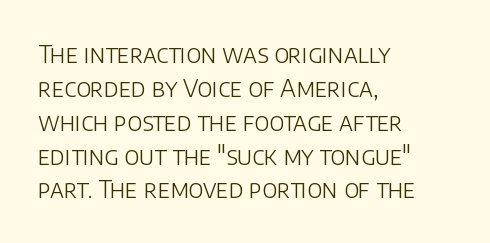
Decoration check: the copy has no underline. Teacher's note: observe the even left margin — that is flush-left alignment. Interline gaps are of average width in this sample. No chunkiness to these letters — they're not bold. These lines were composed using upright roman letters.
